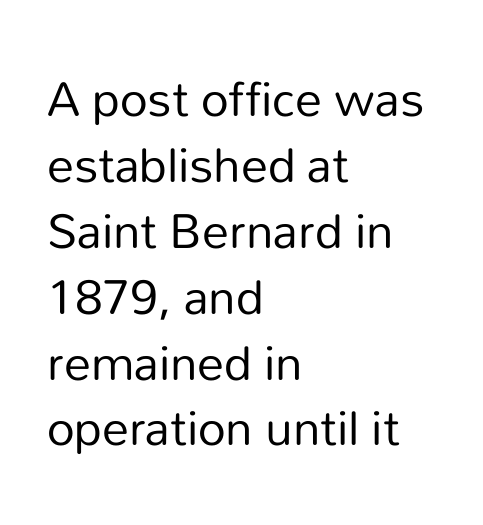
{"serif": "no", "italic": "no", "bold": "no", "weight": "regular", "width": "normal", "stroke_contrast": "low", "x_height": "medium", "monospaced": "no", "underline": "no", "align": "left", "line_spacing_ratio": 1.22, "letter_spacing": "normal", "letter_spacing_em": 0.0, "glyph_px": 54}
